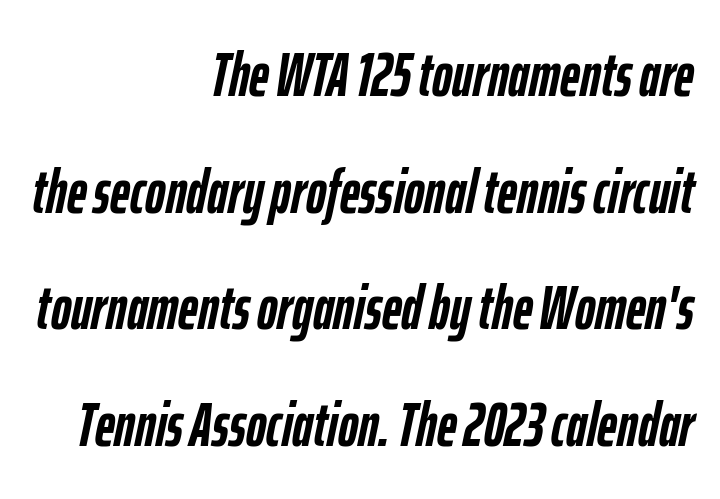
The leading is generous, giving the passage an open texture. The lines are quadded right. Varying glyph widths throughout — classic text-font behaviour. These lines carry a lot of weight — the face is fully bold. The specimen omits any rule beneath the text block's lines. Inter-character spacing is left at the font's built-in metrics.
